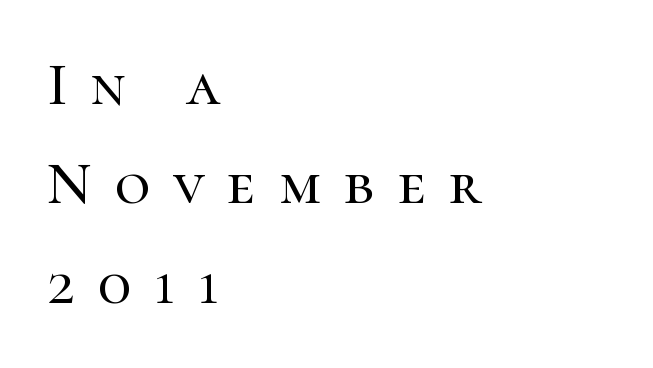
The image shows 61 px serif type, upright; set left-aligned, normal line spacing (1.63x), unusually wide letter spacing (+0.38 em), not underlined; high stroke contrast and a medium x-height.
